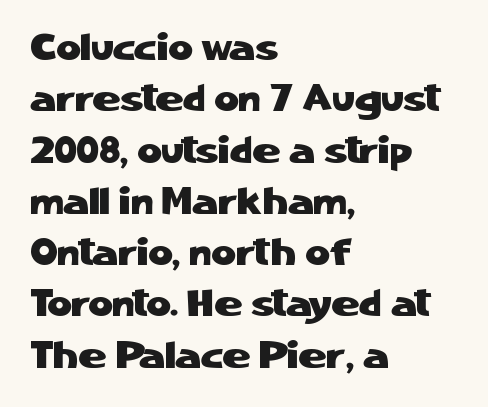
Q: Is the text italic (slanted)? A: No, it is upright.
Q: Is the typeface a serif or a sans-serif typeface? A: Sans-serif.
Q: Is the text underlined? A: No.
Q: How is the paragraph aligned? A: Left-aligned.
Q: Is the spacing between letters normal or unusually wide? A: Normal.
Q: Is the spacing between lines tight, normal or loose? A: Normal.
Q: Width (condensed, normal, or wide)? A: Normal.
Q: Stroke contrast? A: Low.
Q: x-height? A: Medium.
Q: Monospaced? A: No.
